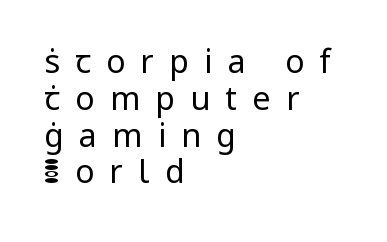
Q: Is the text bold? A: No.
Q: Is the text italic (slanted)? A: No, it is upright.
Q: Is the typeface a serif or a sans-serif typeface? A: Sans-serif.
Q: Is the text underlined? A: No.
Q: How is the paragraph aligned? A: Left-aligned.
Q: Is the spacing between letters normal or unusually wide? A: Unusually wide.
Q: Is the spacing between lines tight, normal or loose? A: Tight.
Q: Width (condensed, normal, or wide)? A: Normal.
Q: Stroke contrast? A: Low.
Q: x-height? A: Medium.
Q: Monospaced? A: No.
